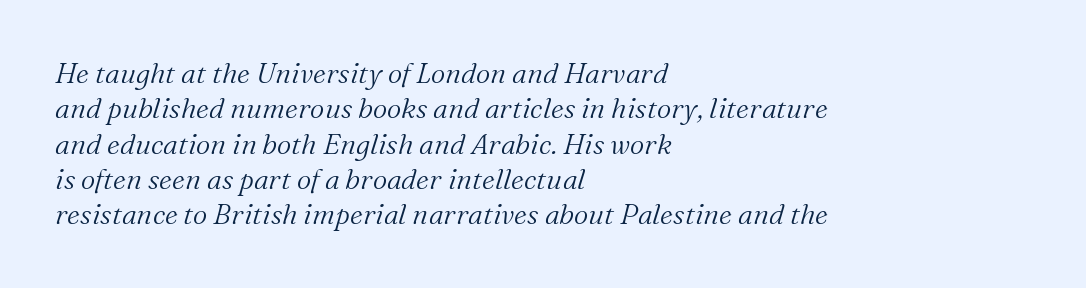
{"serif": "yes", "italic": "yes", "lean": "right", "slant_degrees": 16, "bold": "no", "weight": "light", "width": "normal", "stroke_contrast": "medium", "x_height": "medium", "monospaced": "no", "underline": "no", "align": "left", "line_spacing": "normal", "line_spacing_ratio": 1.26, "letter_spacing": "normal", "letter_spacing_em": 0.0, "glyph_px": 28}
